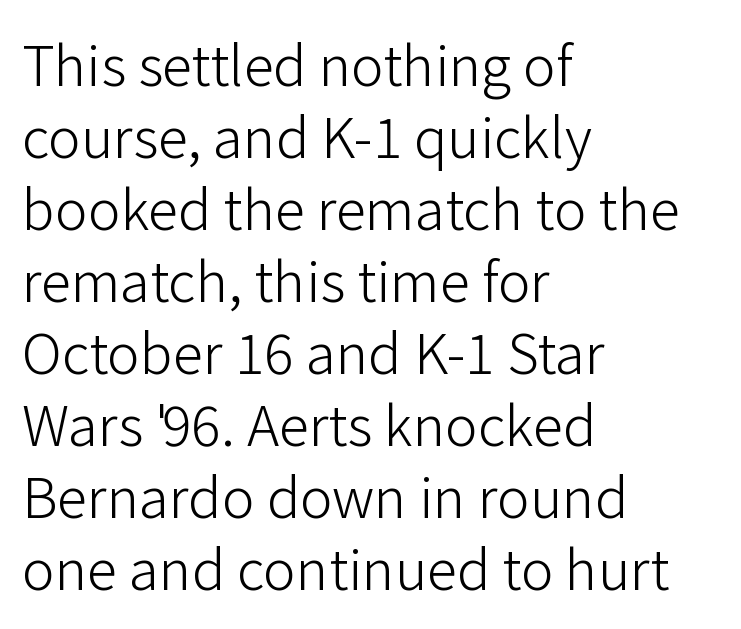
{"serif": "no", "italic": "no", "bold": "no", "weight": "light", "width": "normal", "stroke_contrast": "low", "x_height": "medium", "monospaced": "no", "underline": "no", "align": "left", "line_spacing": "normal", "line_spacing_ratio": 1.31, "letter_spacing": "normal", "letter_spacing_em": 0.0, "glyph_px": 55}
